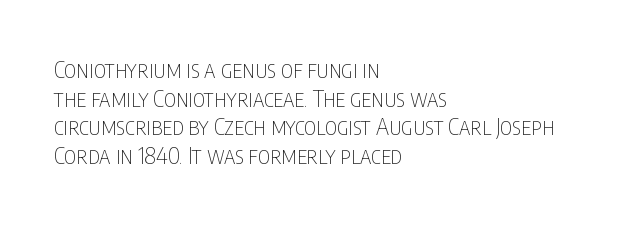
{"italic": "no", "bold": "no", "underline": "no", "align": "left", "line_spacing": "normal", "line_spacing_ratio": 1.25, "letter_spacing": "normal", "letter_spacing_em": 0.0, "glyph_px": 23}
